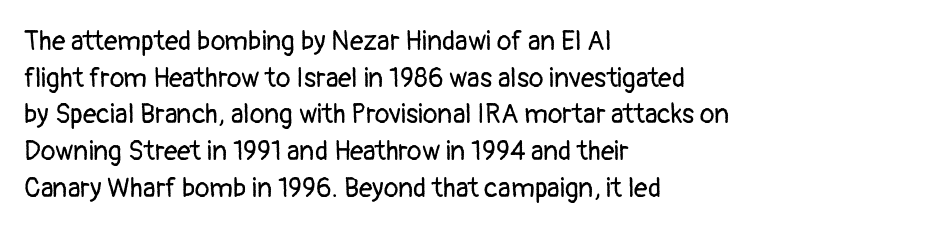
Reading down the block, your eye returns to a fixed left position each line. Do the letters lean? They stand straight. The strip under each line holds only bare page. Bold? No — there's no thickening of the strokes. Line spacing here is normal. Glyph-to-glyph distance matches everyday printed text.
